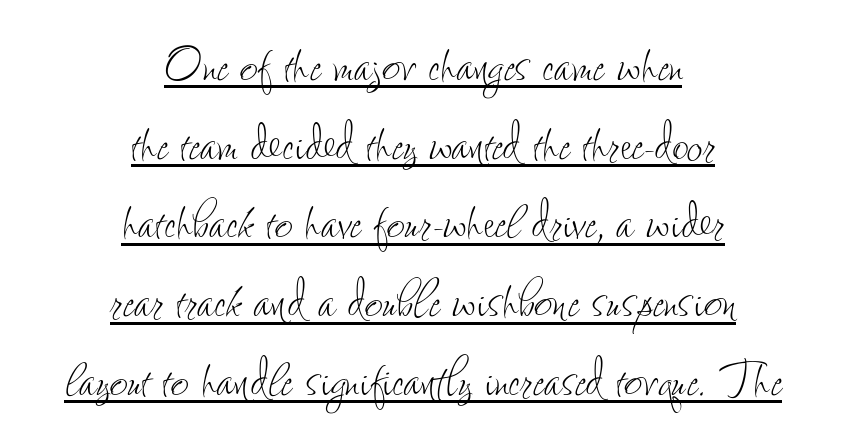
{"bold": "no", "weight": "thin", "width": "condensed", "stroke_contrast": "low", "x_height": "small", "monospaced": "no", "underline": "yes", "align": "center", "line_spacing": "normal", "line_spacing_ratio": 1.25, "letter_spacing": "normal", "letter_spacing_em": 0.0, "glyph_px": 63}
